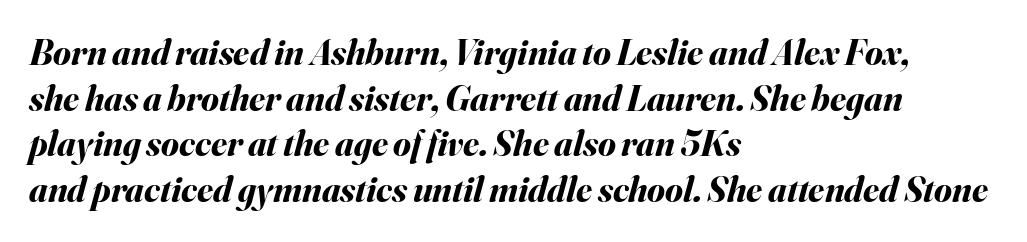
{"italic": "yes", "lean": "right", "slant_degrees": 16, "bold": "yes", "weight": "bold", "width": "normal", "stroke_contrast": "medium", "x_height": "small", "monospaced": "no", "underline": "no", "align": "left", "line_spacing": "normal", "line_spacing_ratio": 1.27, "letter_spacing": "normal", "letter_spacing_em": 0.0, "glyph_px": 36}
